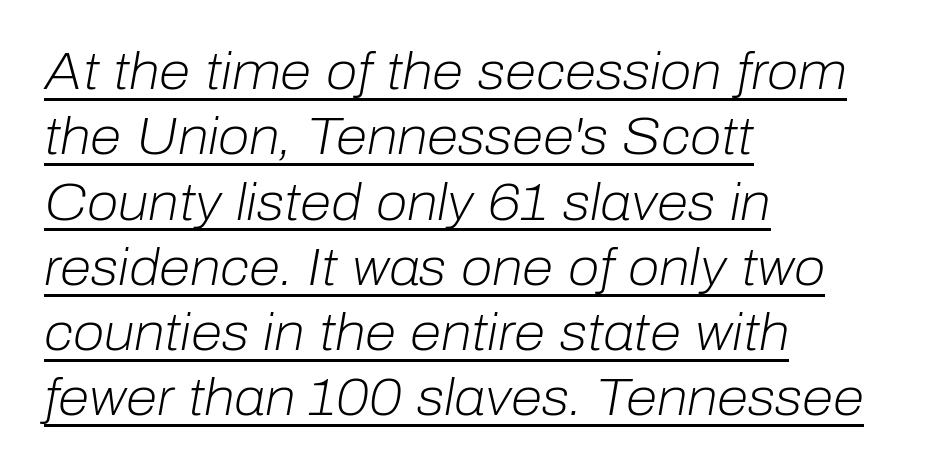
The image shows 51 px light type, italic (leaning right); set left-aligned, normal line spacing (1.28x), normal letter spacing, underlined; low stroke contrast and a medium x-height.
